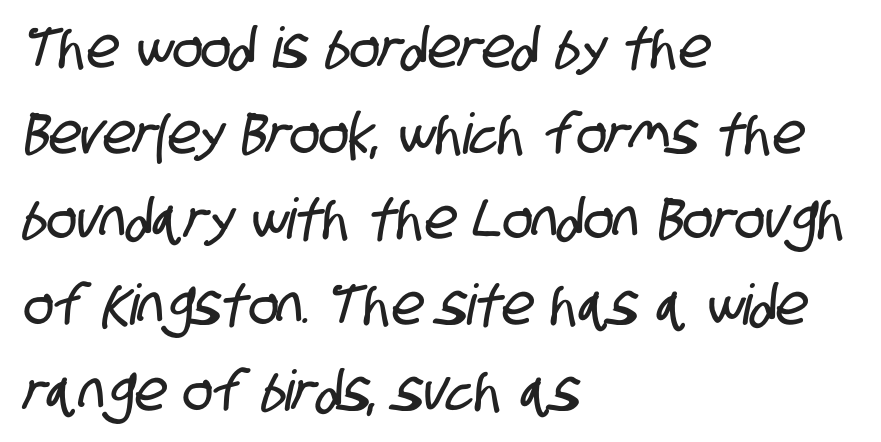
{"serif": "no", "width": "condensed", "stroke_contrast": "low", "x_height": "large", "monospaced": "no", "underline": "no", "align": "left", "line_spacing": "normal", "line_spacing_ratio": 1.53, "letter_spacing": "normal", "letter_spacing_em": 0.0, "glyph_px": 56}
